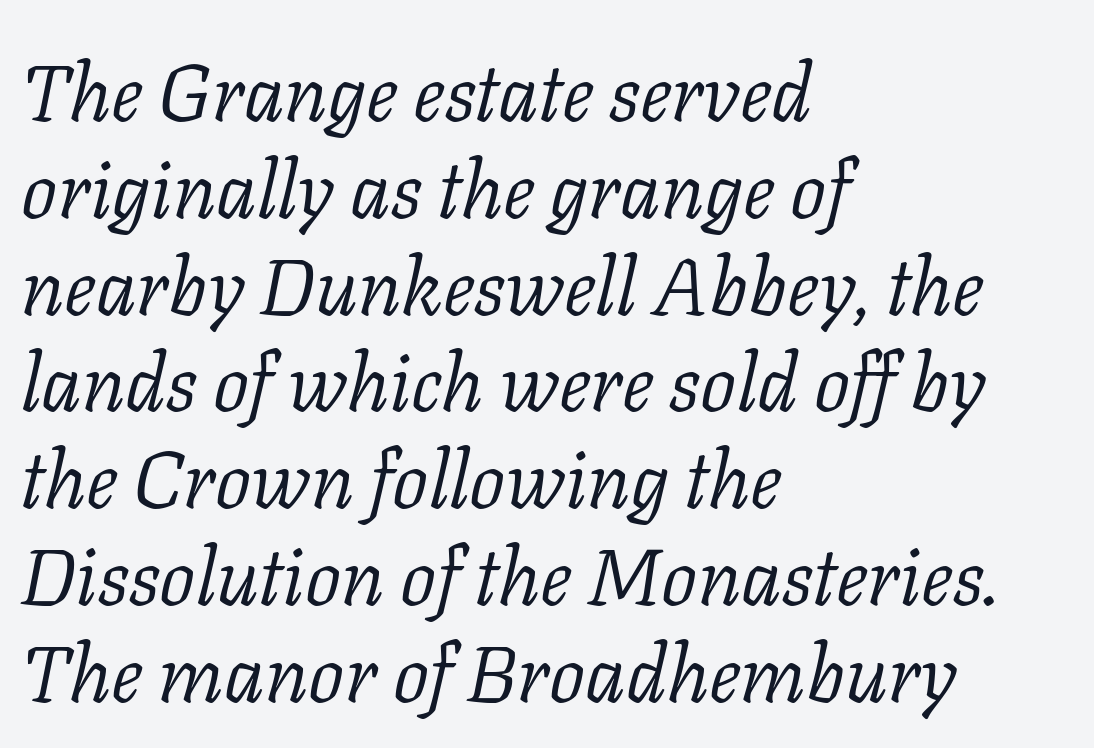
This rendering features lettering with no underline. Does extra space separate the letters? No, they use regular spacing. A light-to-regular cut is what we see here. The face used here is seriffed, in the tradition of book romans.
